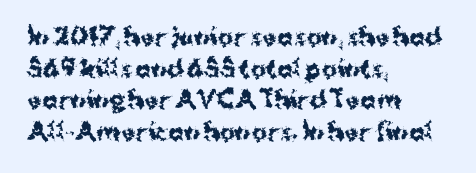
Q: Is the text bold? A: Yes.
Q: Is the text italic (slanted)? A: No, it is upright.
Q: Is the text underlined? A: No.
Q: How is the paragraph aligned? A: Left-aligned.
Q: Is the spacing between letters normal or unusually wide? A: Normal.
Q: Is the spacing between lines tight, normal or loose? A: Normal.
